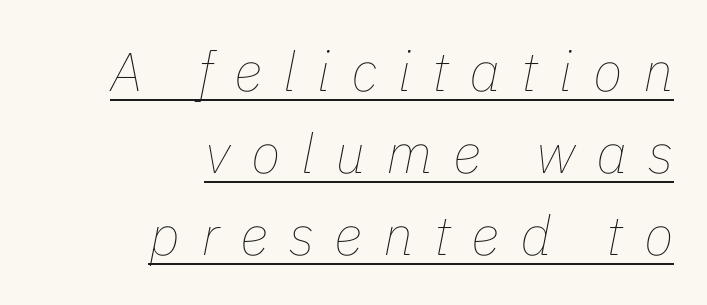
Q: Is the text bold? A: No.
Q: Is the text italic (slanted)? A: Yes, it leans right by about 11 degrees.
Q: Is the text underlined? A: Yes.
Q: How is the paragraph aligned? A: Right-aligned.
Q: Is the spacing between letters normal or unusually wide? A: Unusually wide.
Q: Is the spacing between lines tight, normal or loose? A: Normal.
Q: Width (condensed, normal, or wide)? A: Normal.
Q: Stroke contrast? A: Low.
Q: x-height? A: Medium.
Q: Monospaced? A: No.
